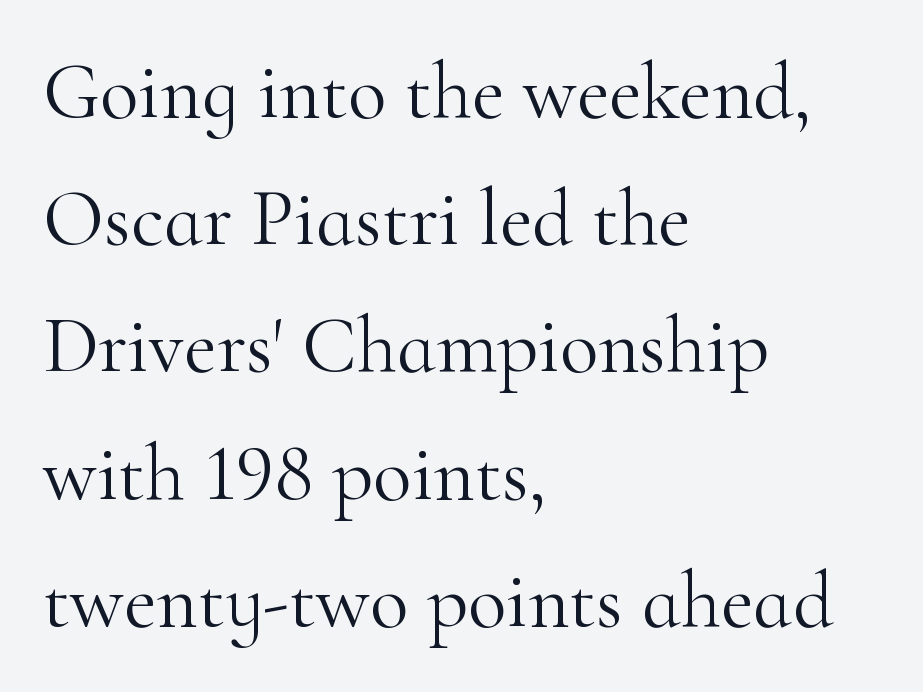
Q: Is the text bold? A: No.
Q: Is the text italic (slanted)? A: No, it is upright.
Q: Is the typeface a serif or a sans-serif typeface? A: Serif.
Q: Is the text underlined? A: No.
Q: How is the paragraph aligned? A: Left-aligned.
Q: Is the spacing between letters normal or unusually wide? A: Normal.
Q: Is the spacing between lines tight, normal or loose? A: Normal.
Q: Width (condensed, normal, or wide)? A: Normal.
Q: Stroke contrast? A: High.
Q: x-height? A: Small.
Q: Monospaced? A: No.
